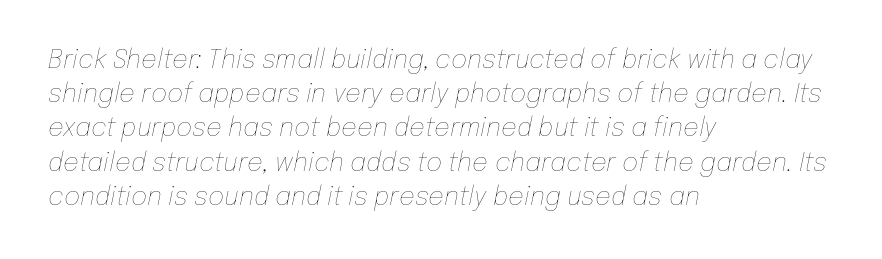
The image shows 25 px text type, italic (leaning right); set left-aligned, normal line spacing (1.37x), normal letter spacing, not underlined.
